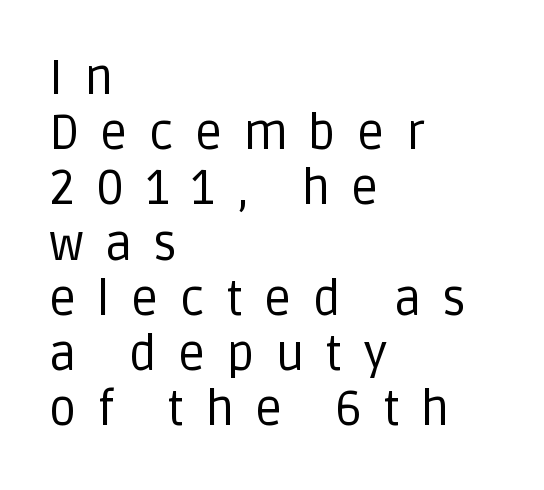
The image shows 48 px regular-weight sans-serif type, upright; set left-aligned, tight line spacing (1.15x), unusually wide letter spacing (+0.44 em), not underlined; low stroke contrast and a large x-height.
